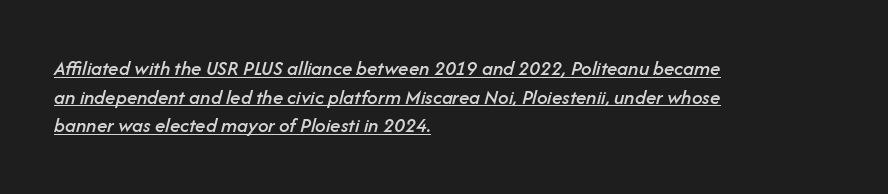
The image shows 21 px text type, italic (leaning right); set left-aligned, normal line spacing (1.36x), normal letter spacing, underlined.
